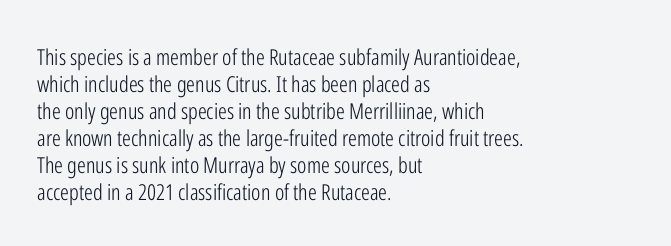
{"italic": "no", "bold": "no", "underline": "no", "align": "left", "line_spacing_ratio": 1.23, "letter_spacing": "normal", "letter_spacing_em": 0.0, "glyph_px": 22}
